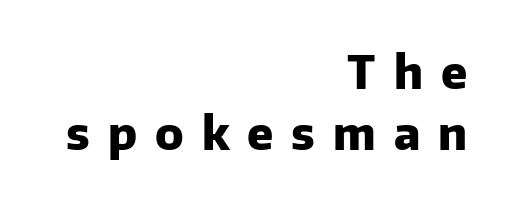
Q: Is the text bold? A: Yes.
Q: Is the text italic (slanted)? A: No, it is upright.
Q: Is the typeface a serif or a sans-serif typeface? A: Sans-serif.
Q: Is the text underlined? A: No.
Q: How is the paragraph aligned? A: Right-aligned.
Q: Is the spacing between letters normal or unusually wide? A: Unusually wide.
Q: Is the spacing between lines tight, normal or loose? A: Normal.
Q: Width (condensed, normal, or wide)? A: Normal.
Q: Stroke contrast? A: Low.
Q: x-height? A: Medium.
Q: Monospaced? A: No.
